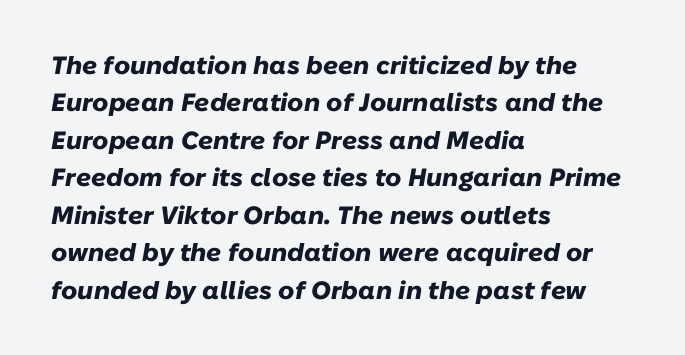
{"italic": "yes", "lean": "right", "slant_degrees": 10, "bold": "yes", "underline": "no", "align": "left", "line_spacing": "normal", "line_spacing_ratio": 1.5, "letter_spacing": "normal", "letter_spacing_em": 0.0, "glyph_px": 25}
